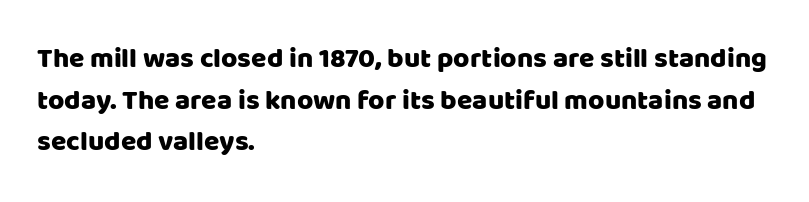
Q: Is the text italic (slanted)? A: No, it is upright.
Q: Is the typeface a serif or a sans-serif typeface? A: Sans-serif.
Q: Is the text underlined? A: No.
Q: How is the paragraph aligned? A: Left-aligned.
Q: Is the spacing between letters normal or unusually wide? A: Normal.
Q: Is the spacing between lines tight, normal or loose? A: Normal.
Q: Width (condensed, normal, or wide)? A: Normal.
Q: Stroke contrast? A: Low.
Q: x-height? A: Large.
Q: Monospaced? A: No.
